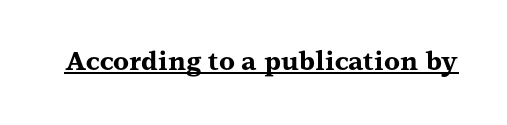
No extra tracking has been applied to these lines. Glance below the letters and you will spot a drawn line. Quick note: not italic, upright. The letters are bold, with thick, heavy strokes.
